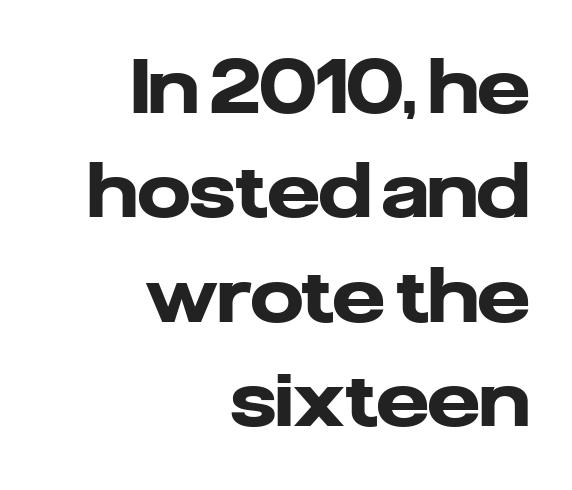
Q: Is the text bold? A: Yes.
Q: Is the text italic (slanted)? A: No, it is upright.
Q: Is the typeface a serif or a sans-serif typeface? A: Sans-serif.
Q: Is the text underlined? A: No.
Q: How is the paragraph aligned? A: Right-aligned.
Q: Is the spacing between letters normal or unusually wide? A: Normal.
Q: Is the spacing between lines tight, normal or loose? A: Normal.
Q: Width (condensed, normal, or wide)? A: Normal.
Q: Stroke contrast? A: Low.
Q: x-height? A: Medium.
Q: Monospaced? A: No.
